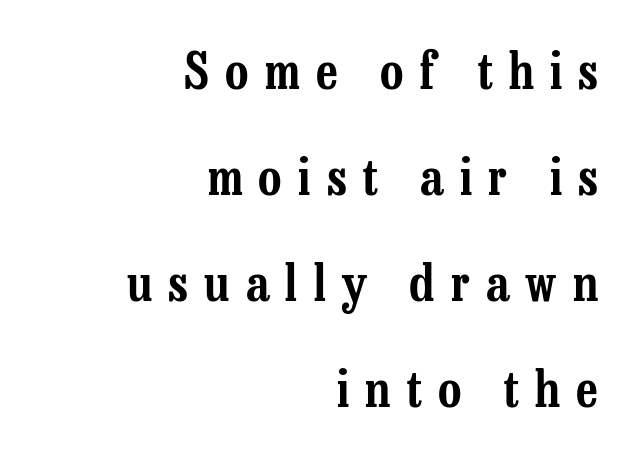
Q: Is the text italic (slanted)? A: No, it is upright.
Q: Is the typeface a serif or a sans-serif typeface? A: Serif.
Q: Is the text underlined? A: No.
Q: How is the paragraph aligned? A: Right-aligned.
Q: Is the spacing between letters normal or unusually wide? A: Unusually wide.
Q: Is the spacing between lines tight, normal or loose? A: Loose.
Q: Width (condensed, normal, or wide)? A: Condensed.
Q: Stroke contrast? A: Low.
Q: x-height? A: Medium.
Q: Monospaced? A: No.
